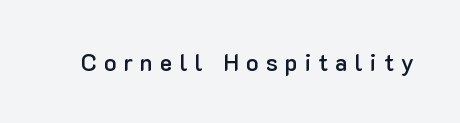
Q: Is the text bold? A: Semi-bold.
Q: Is the text italic (slanted)? A: No, it is upright.
Q: Is the text underlined? A: No.
Q: Is the spacing between letters normal or unusually wide? A: Unusually wide.
